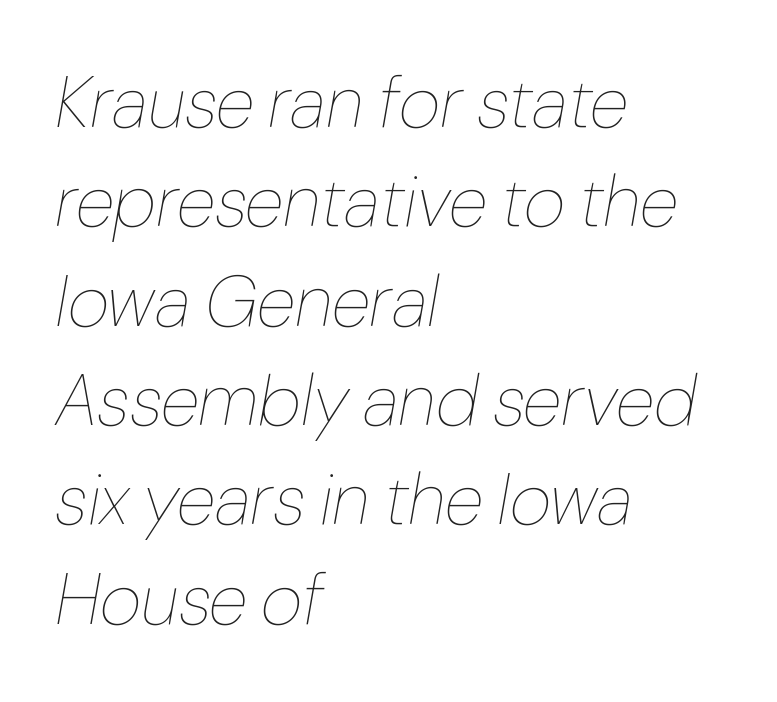
Q: Is the text bold? A: No.
Q: Is the text italic (slanted)? A: Yes, it leans right by about 10 degrees.
Q: Is the text underlined? A: No.
Q: How is the paragraph aligned? A: Left-aligned.
Q: Is the spacing between letters normal or unusually wide? A: Normal.
Q: Is the spacing between lines tight, normal or loose? A: Normal.
Q: Width (condensed, normal, or wide)? A: Normal.
Q: Stroke contrast? A: Low.
Q: x-height? A: Medium.
Q: Monospaced? A: No.
